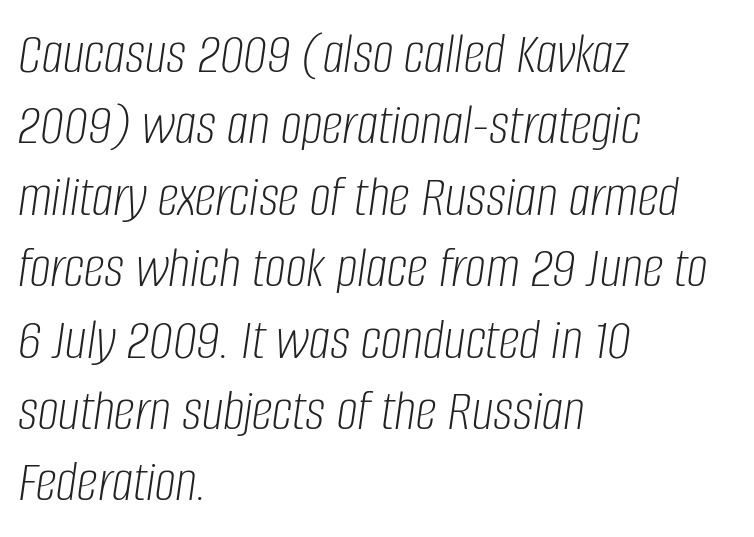
Q: Is the text bold? A: No.
Q: Is the text italic (slanted)? A: Yes, it leans right by about 8 degrees.
Q: Is the text underlined? A: No.
Q: How is the paragraph aligned? A: Left-aligned.
Q: Is the spacing between letters normal or unusually wide? A: Normal.
Q: Width (condensed, normal, or wide)? A: Condensed.
Q: Stroke contrast? A: Low.
Q: x-height? A: Large.
Q: Monospaced? A: No.
